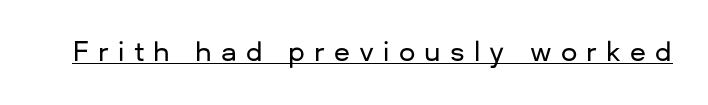
{"italic": "no", "underline": "yes", "letter_spacing": "wide", "letter_spacing_em": 0.35, "glyph_px": 26}
